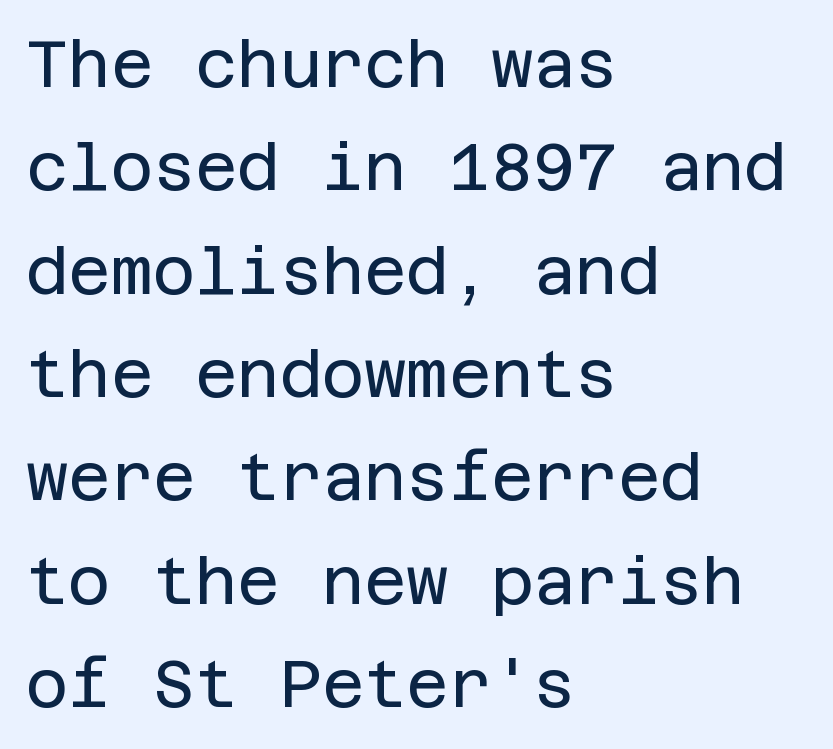
{"serif": "no", "italic": "no", "bold": "no", "weight": "regular", "width": "normal", "stroke_contrast": "low", "x_height": "large", "underline": "no", "align": "left", "line_spacing": "normal", "line_spacing_ratio": 1.59, "letter_spacing": "normal", "letter_spacing_em": 0.0, "glyph_px": 65}
